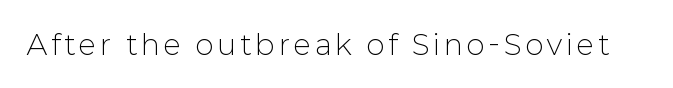
{"serif": "no", "italic": "no", "bold": "no", "weight": "light", "width": "normal", "stroke_contrast": "low", "x_height": "medium", "monospaced": "no", "underline": "no", "glyph_px": 28}
